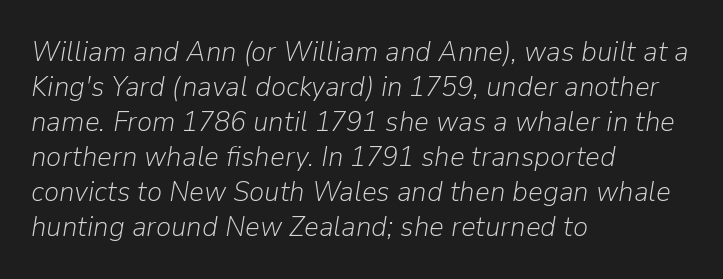
{"italic": "yes", "lean": "right", "slant_degrees": 9, "bold": "no", "weight": "light", "width": "normal", "stroke_contrast": "low", "x_height": "medium", "monospaced": "no", "underline": "no", "align": "left", "line_spacing_ratio": 1.21, "letter_spacing": "normal", "letter_spacing_em": 0.0, "glyph_px": 29}
